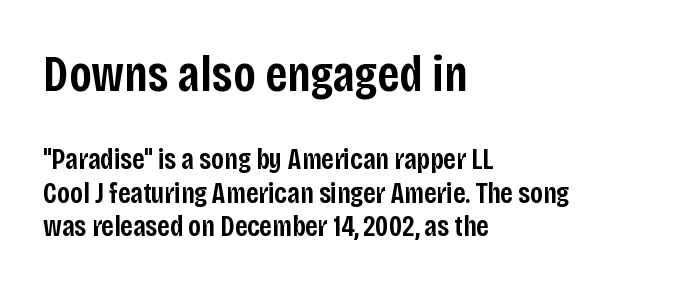
{"serif": "no", "italic": "no", "bold": "semi", "weight": "semibold", "width": "condensed", "stroke_contrast": "low", "x_height": "large", "monospaced": "no", "underline": "no", "align": "left", "line_spacing": "tight", "line_spacing_ratio": 1.15, "letter_spacing": "normal", "letter_spacing_em": 0.0, "larger_block": "first", "size_ratio": 1.76, "glyph_px": 51}
